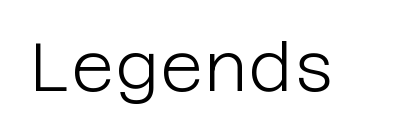
Grotesque or geometric, the face here clearly has no serifs. Is the stroke heavy? The answer is a plain regular-or-lighter. This sample uses an upright cut, with every glyph sitting square on the baseline. The horizontal fit of the characters is conventional and even. A clean baseline with only descenders dipping below it.
